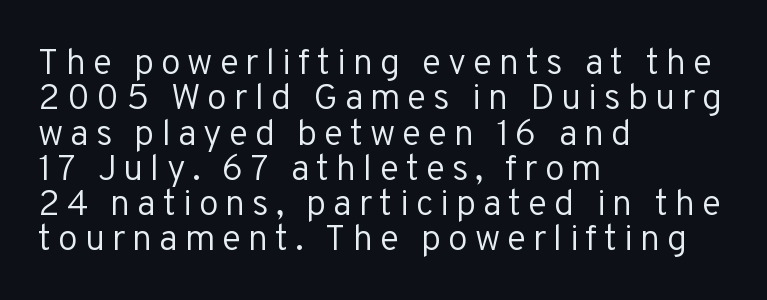
{"serif": "no", "italic": "no", "bold": "no", "weight": "regular", "width": "normal", "stroke_contrast": "low", "x_height": "medium", "monospaced": "no", "underline": "no", "align": "left", "line_spacing": "tight", "line_spacing_ratio": 0.98, "glyph_px": 36}
